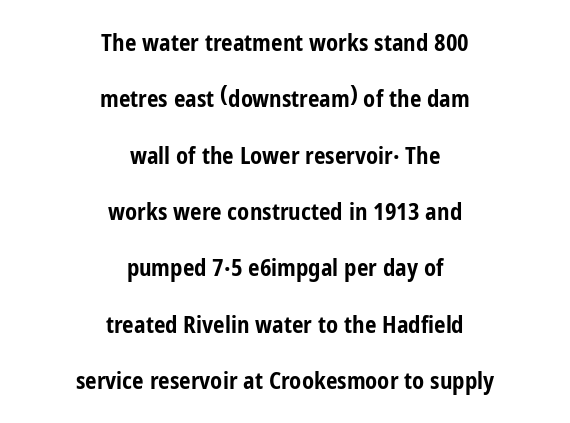
Q: Is the text bold? A: Yes.
Q: Is the text italic (slanted)? A: No, it is upright.
Q: Is the text underlined? A: No.
Q: How is the paragraph aligned? A: Centered.
Q: Is the spacing between letters normal or unusually wide? A: Normal.
Q: Is the spacing between lines tight, normal or loose? A: Loose.
